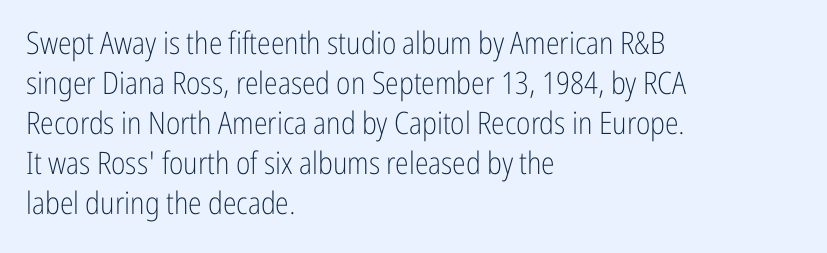
The image shows 31 px light, condensed sans-serif type, upright; set left-aligned, normal line spacing (1.29x), normal letter spacing, not underlined; low stroke contrast and a medium x-height.
